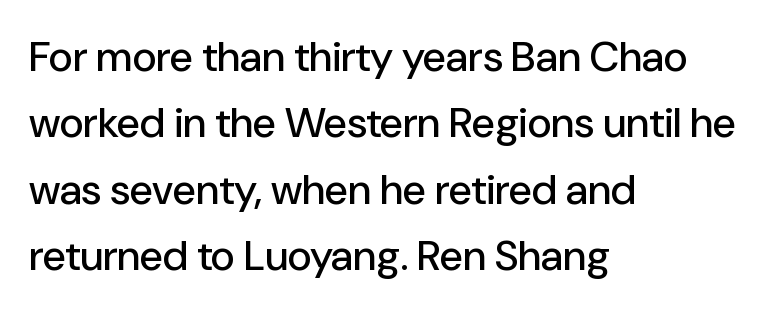
Q: Is the text italic (slanted)? A: No, it is upright.
Q: Is the typeface a serif or a sans-serif typeface? A: Sans-serif.
Q: Is the text underlined? A: No.
Q: How is the paragraph aligned? A: Left-aligned.
Q: Is the spacing between letters normal or unusually wide? A: Normal.
Q: Is the spacing between lines tight, normal or loose? A: Normal.
Q: Width (condensed, normal, or wide)? A: Normal.
Q: Stroke contrast? A: Low.
Q: x-height? A: Medium.
Q: Monospaced? A: No.
